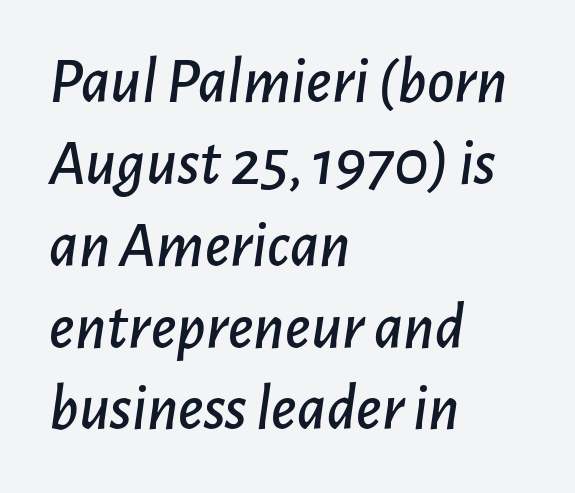
{"italic": "yes", "lean": "right", "slant_degrees": 7, "width": "normal", "stroke_contrast": "low", "x_height": "medium", "monospaced": "no", "underline": "no", "align": "left", "line_spacing_ratio": 1.24, "letter_spacing": "normal", "letter_spacing_em": 0.0, "glyph_px": 66}
